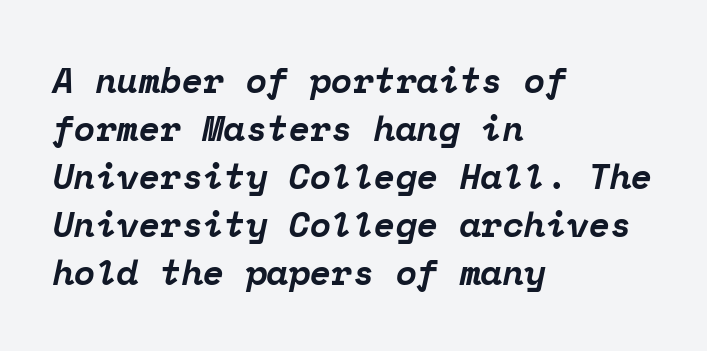
The image shows 35 px bold serif type, italic (leaning right), monospaced; set left-aligned, normal line spacing (1.37x), normal letter spacing, not underlined; low stroke contrast and a medium x-height.
